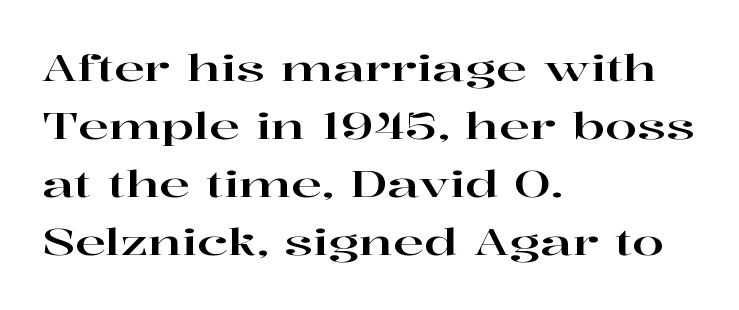
{"serif": "yes", "italic": "no", "width": "wide", "stroke_contrast": "high", "x_height": "medium", "monospaced": "no", "underline": "no", "align": "left", "line_spacing": "normal", "line_spacing_ratio": 1.57, "letter_spacing": "normal", "letter_spacing_em": 0.0, "glyph_px": 37}
